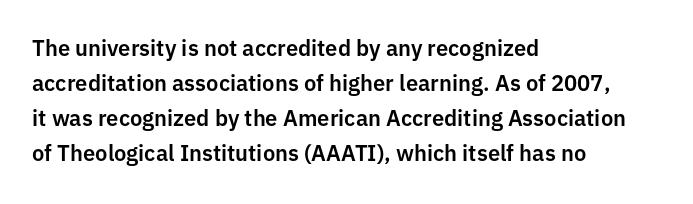
The vertical gap from one line to the next is medium. In terms of posture, this sample is upright. The ragged edge is on the right, which tells us the setting is flush left. Look at the tracking — it's just the regular setting, nothing added. Only glyphs here, with clear space below each row.
